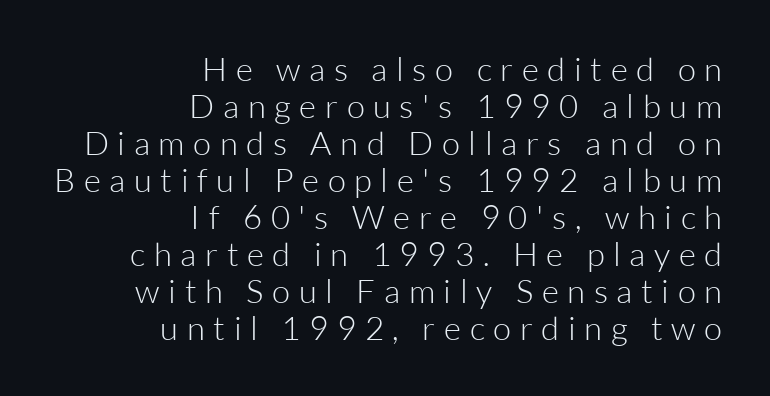
The typeface chosen for these lines omits serifs. Which margin do the lines hug? The right one — the left edge is uneven. The letters stand straight up with perfectly vertical stems. Counters stay open thanks to moderate or lighter strokes.
